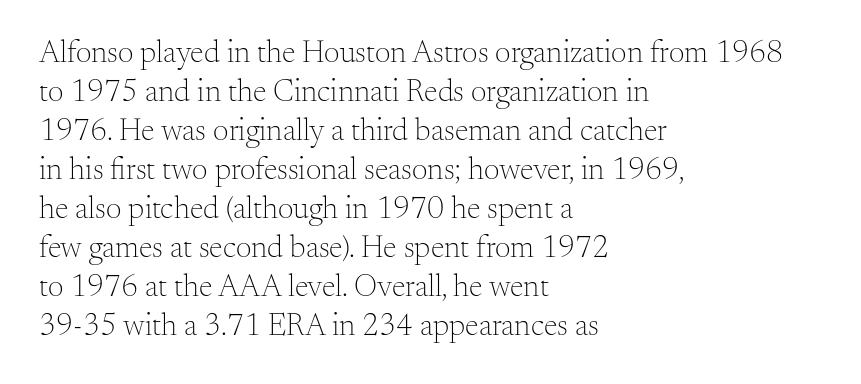
The type sits square on the baseline with zero lean. You could not count columns in this text — the font is proportionally spaced. Evenly set lines give the paragraph a standard silhouette. The string is rendered with underlining switched off. Is the stroke heavy? The answer is a plain regular-or-lighter.
